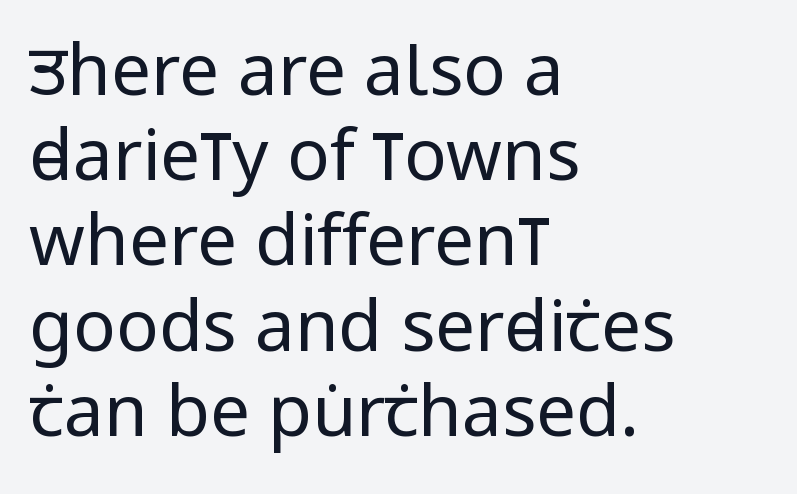
Q: Is the text bold? A: No.
Q: Is the text italic (slanted)? A: No, it is upright.
Q: Is the typeface a serif or a sans-serif typeface? A: Sans-serif.
Q: Is the text underlined? A: No.
Q: How is the paragraph aligned? A: Left-aligned.
Q: Is the spacing between letters normal or unusually wide? A: Normal.
Q: Width (condensed, normal, or wide)? A: Condensed.
Q: Stroke contrast? A: Low.
Q: x-height? A: Large.
Q: Monospaced? A: No.
